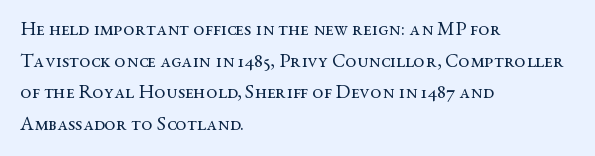
The image shows 20 px text type, upright; set left-aligned, normal line spacing (1.58x), normal letter spacing, not underlined.
